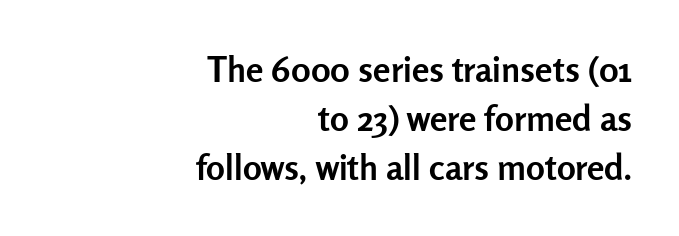
Q: Is the text bold? A: Yes.
Q: Is the text italic (slanted)? A: No, it is upright.
Q: Is the typeface a serif or a sans-serif typeface? A: Sans-serif.
Q: Is the text underlined? A: No.
Q: How is the paragraph aligned? A: Right-aligned.
Q: Is the spacing between letters normal or unusually wide? A: Normal.
Q: Is the spacing between lines tight, normal or loose? A: Normal.
Q: Width (condensed, normal, or wide)? A: Normal.
Q: Stroke contrast? A: Low.
Q: x-height? A: Medium.
Q: Monospaced? A: No.
